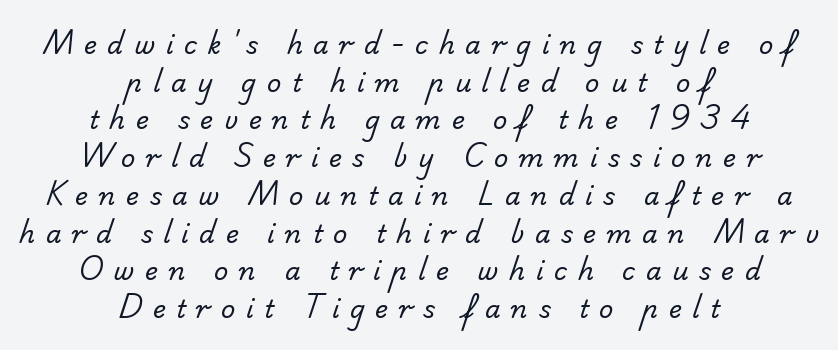
The characters are drawn with everyday or finer stroke widths. Nobody drew a line under any word here. These lines sit exactly where default settings would place them. The rag falls on both sides of this text block equally.
